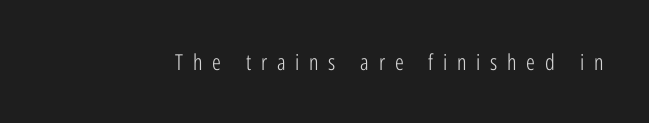
Caption: face not bold, strokes unweighted. Every character sits straight up, as roman type does. Letter spacing: wide. Nobody drew a line under any word here.
